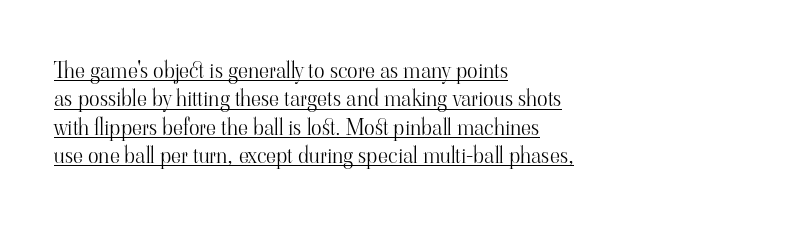
The image shows 22 px text type, upright; set left-aligned, normal line spacing (1.29x), normal letter spacing, underlined.
